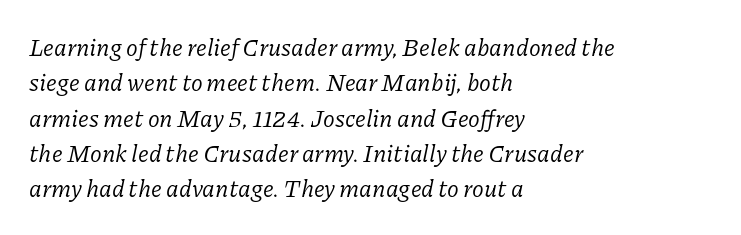
The image shows 24 px text type, italic (leaning right); set left-aligned, normal line spacing (1.47x), normal letter spacing, not underlined.
